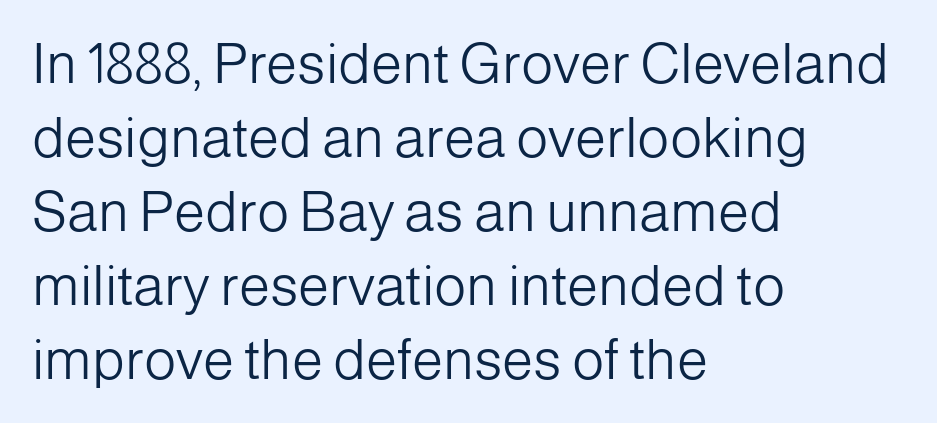
The letters advance in unequal steps, a hallmark of proportional type. Rows of type keep a routine distance in the vertical direction. Is there any slant? The stems are plumb. Weight: in the light-to-regular range.
